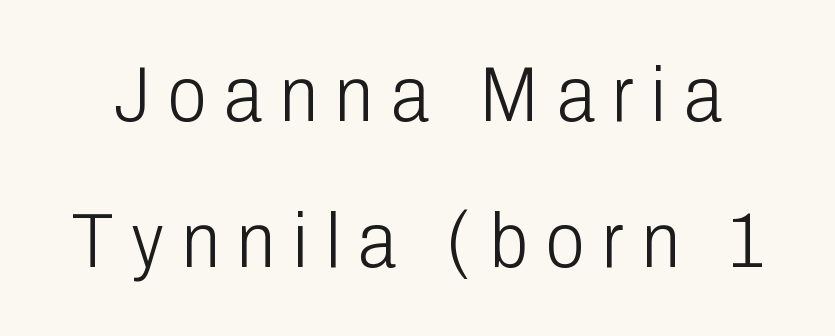
{"serif": "no", "italic": "no", "bold": "no", "weight": "light", "width": "condensed", "stroke_contrast": "low", "x_height": "medium", "monospaced": "no", "underline": "no", "line_spacing_ratio": 1.87, "letter_spacing": "wide", "letter_spacing_em": 0.23, "glyph_px": 78}
